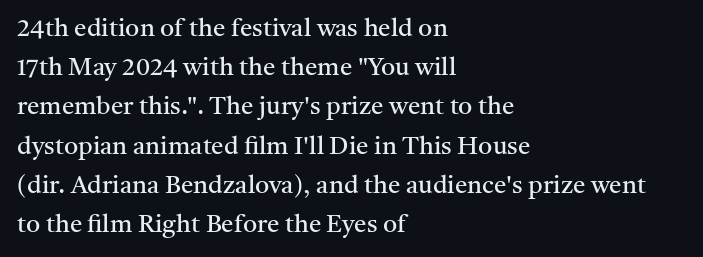
{"italic": "no", "bold": "no", "underline": "no", "align": "left", "line_spacing": "normal", "line_spacing_ratio": 1.57, "letter_spacing": "normal", "letter_spacing_em": 0.0, "glyph_px": 25}
